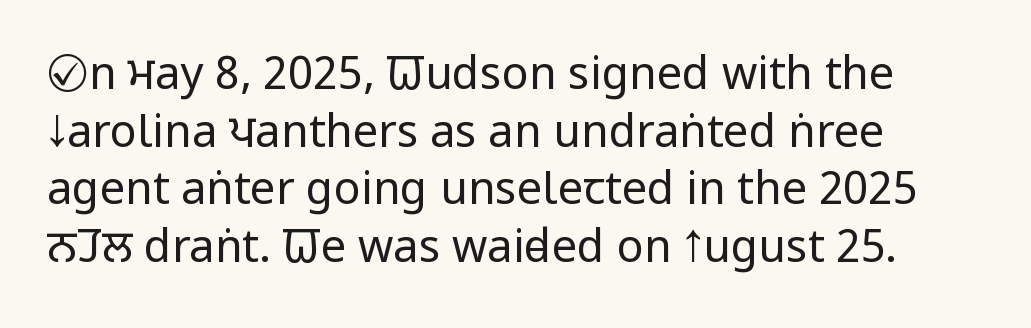
The image shows 45 px regular-weight, condensed sans-serif type, upright; set left-aligned, normal line spacing (1.28x), normal letter spacing, not underlined; low stroke contrast and a large x-height.
